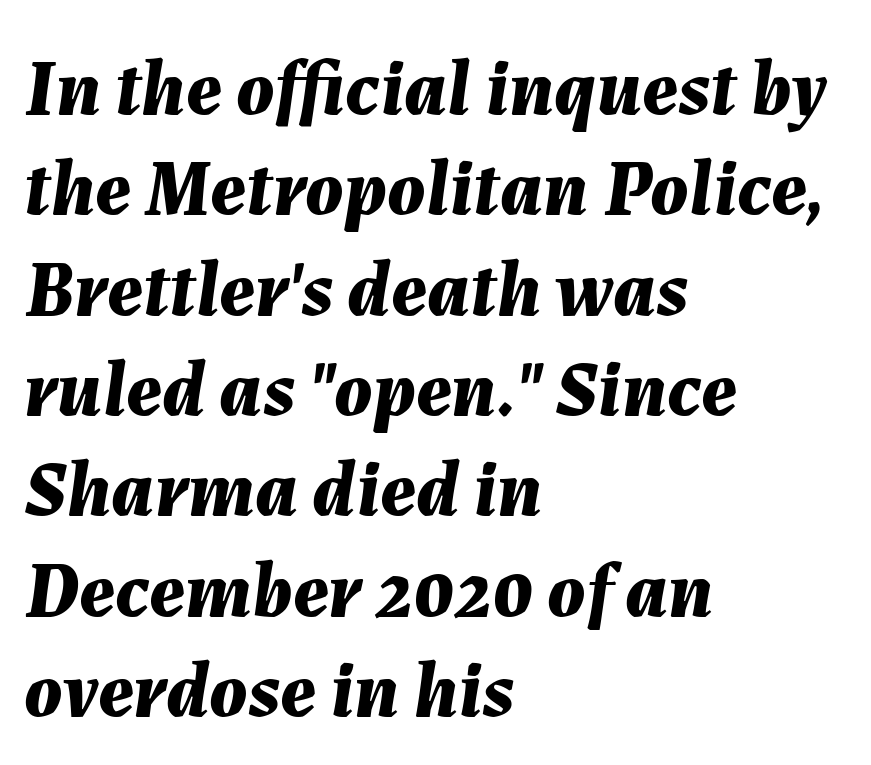
The space between consecutive lines is moderate. You'd pick this weight for a headline — it's a proper bold. Observe the lean: these are italic letterforms. Compared with a centered layout, this one pins lines to the left instead.
